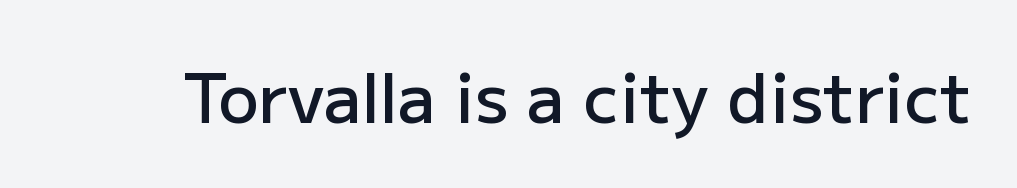
Q: Is the text bold? A: Semi-bold.
Q: Is the text italic (slanted)? A: No, it is upright.
Q: Is the typeface a serif or a sans-serif typeface? A: Sans-serif.
Q: Is the text underlined? A: No.
Q: Is the spacing between letters normal or unusually wide? A: Normal.
Q: Width (condensed, normal, or wide)? A: Normal.
Q: Stroke contrast? A: Low.
Q: x-height? A: Medium.
Q: Monospaced? A: No.
